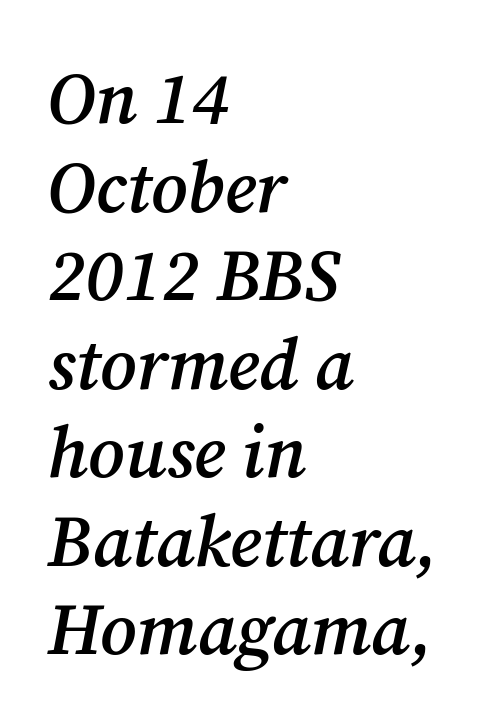
The tracking reads as untouched default to a designer's eye. Do the characters align in a grid? No, the font is proportional. The rendering uses a semibold face; strokes are thickened but not to full bold. These lines are composed in type with serifs.
